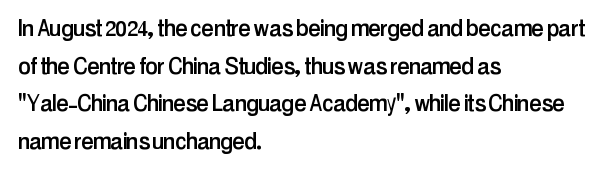
Q: Is the text italic (slanted)? A: No, it is upright.
Q: Is the typeface a serif or a sans-serif typeface? A: Sans-serif.
Q: Is the text underlined? A: No.
Q: How is the paragraph aligned? A: Left-aligned.
Q: Is the spacing between letters normal or unusually wide? A: Normal.
Q: Is the spacing between lines tight, normal or loose? A: Normal.
Q: Width (condensed, normal, or wide)? A: Condensed.
Q: Stroke contrast? A: Low.
Q: x-height? A: Medium.
Q: Monospaced? A: No.
